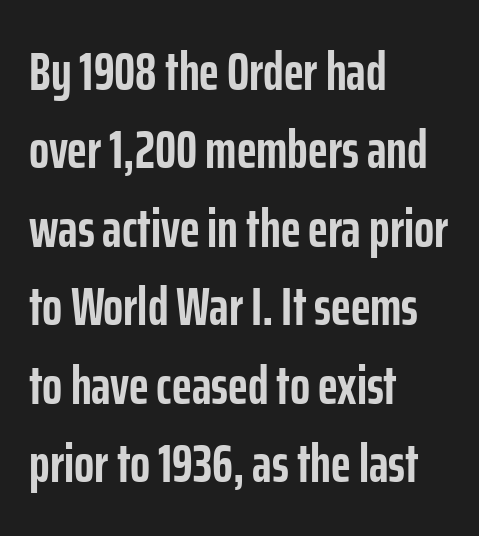
{"serif": "no", "italic": "no", "bold": "yes", "weight": "semibold", "width": "condensed", "stroke_contrast": "low", "x_height": "medium", "monospaced": "no", "underline": "no", "align": "left", "line_spacing": "normal", "line_spacing_ratio": 1.48, "letter_spacing": "normal", "letter_spacing_em": 0.0, "glyph_px": 53}
